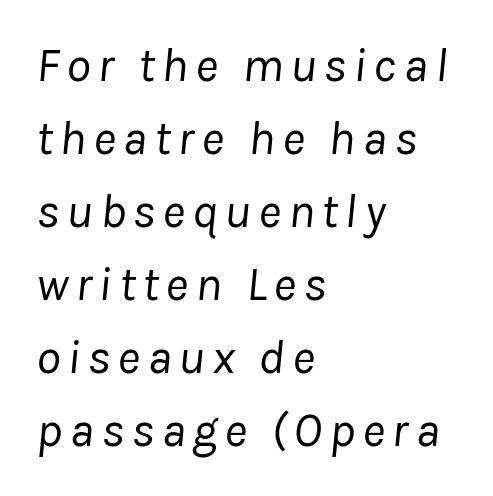
Q: Is the text bold? A: No.
Q: Is the text italic (slanted)? A: Yes, it leans right by about 8 degrees.
Q: Is the text underlined? A: No.
Q: How is the paragraph aligned? A: Left-aligned.
Q: Is the spacing between lines tight, normal or loose? A: Normal.
Q: Width (condensed, normal, or wide)? A: Normal.
Q: Stroke contrast? A: Low.
Q: x-height? A: Medium.
Q: Monospaced? A: No.
